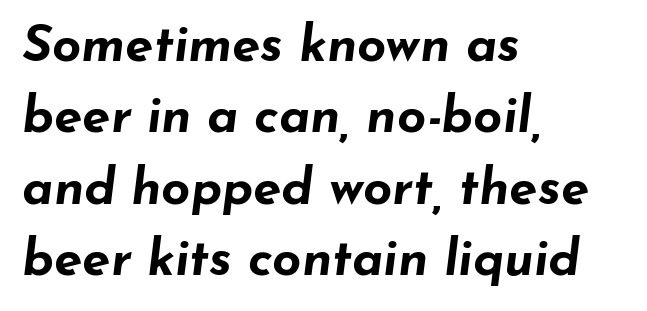
The lines in this sample share a left origin and differ only in where they stop. If you measured baseline to baseline, you'd find a middling distance. Slant detected: the letters are inclined. Looks like regular typesetting: each glyph gets only the width it needs. Glyph-to-glyph distance matches everyday printed text. The passage shown is emphatically bold.
